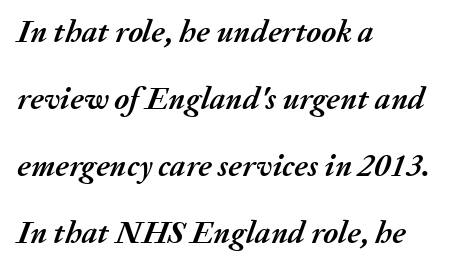
The face used here is proportionally spaced, like ordinary book or web type. Just letters on the line, the space beneath them empty. The lines are quadded left. Each new line begins a long way beneath the previous one. What stands out about the letter spacing? Nothing — it is the standard amount.
